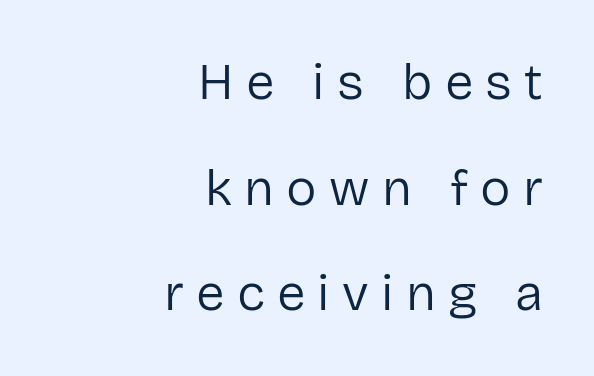
{"serif": "no", "italic": "no", "bold": "no", "weight": "regular", "width": "normal", "stroke_contrast": "low", "x_height": "medium", "monospaced": "no", "underline": "no", "align": "right", "line_spacing": "loose", "line_spacing_ratio": 2.07, "letter_spacing": "wide", "letter_spacing_em": 0.24, "glyph_px": 51}
